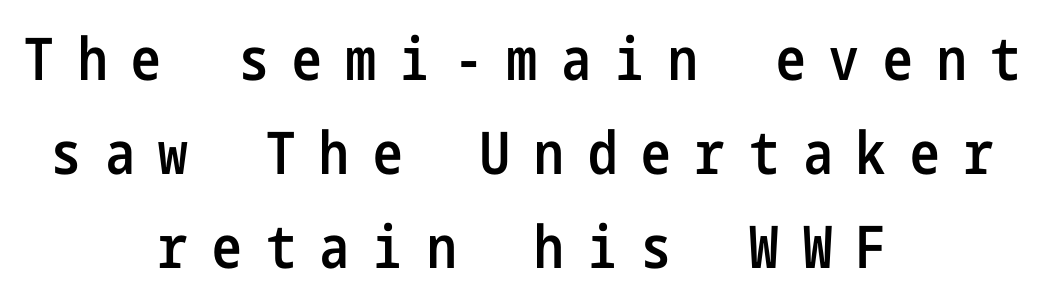
The image shows 59 px semibold, condensed sans-serif type, upright; set centered, normal line spacing (1.59x), unusually wide letter spacing (+0.41 em), not underlined; low stroke contrast and a medium x-height.
